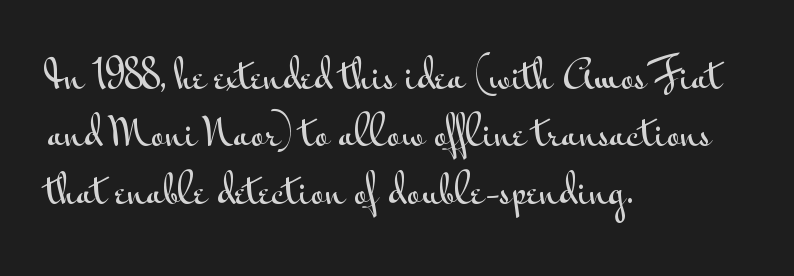
Between one letter and the next there's only the usual sliver of space. This sample is left-justified, so line endings fall wherever the words run out. Quick note: interline space is typical. These lines are rendered in a variable-pitch font.
